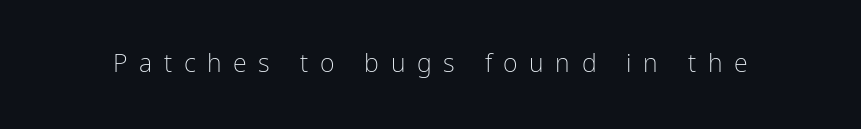
Style check: upright. Is the type heavy? It reads as light-to-regular instead. Words appear elongated and porous because spacing is wide. Has an underline been added? It has not.
